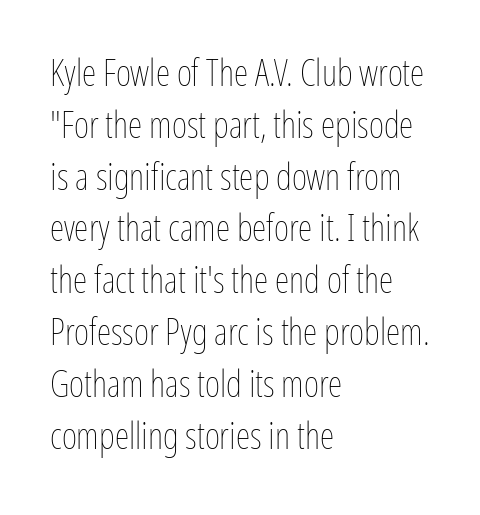
Horizontal alignment here is leftward, the default for most running prose. The passage shown is not bold in any degree. Looks like regular typesetting: each glyph gets only the width it needs. Designer's note — italics off, roman on. If you measured baseline to baseline, you'd find a middling distance.
